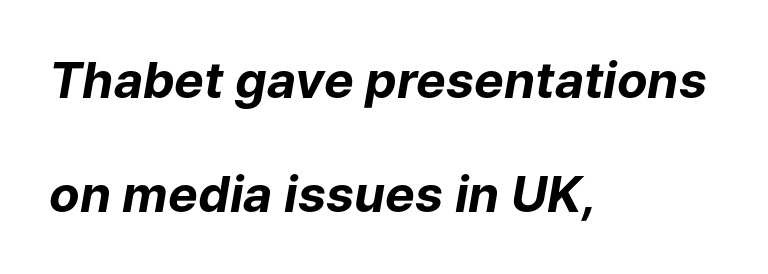
{"italic": "yes", "lean": "right", "slant_degrees": 9, "bold": "yes", "weight": "bold", "width": "normal", "stroke_contrast": "low", "x_height": "medium", "monospaced": "no", "underline": "no", "align": "left", "line_spacing": "loose", "line_spacing_ratio": 2.28, "letter_spacing": "normal", "letter_spacing_em": 0.0, "glyph_px": 50}
